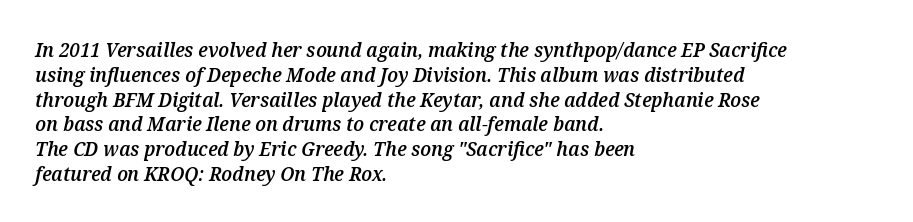
The image shows 20 px text type, italic (leaning right); set left-aligned, line spacing 1.24x, normal letter spacing, not underlined.
